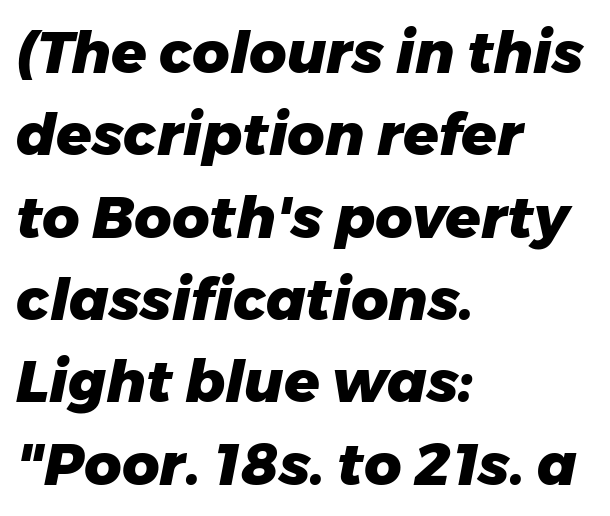
{"italic": "yes", "lean": "right", "slant_degrees": 11, "bold": "yes", "weight": "heavy", "width": "normal", "stroke_contrast": "low", "x_height": "medium", "monospaced": "no", "underline": "no", "align": "left", "line_spacing": "normal", "line_spacing_ratio": 1.42, "letter_spacing": "normal", "letter_spacing_em": 0.0, "glyph_px": 58}
